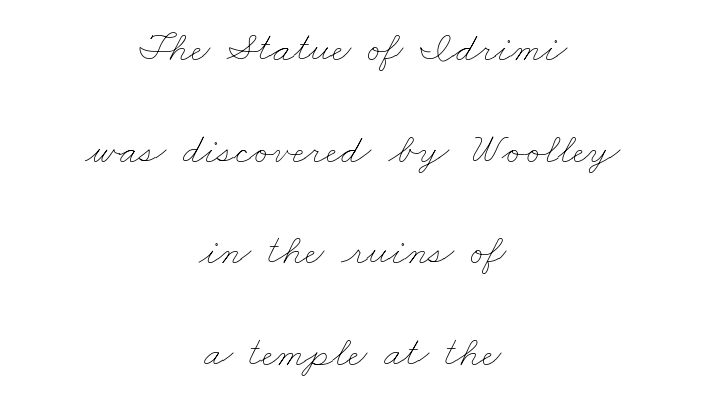
Q: Is the text bold? A: No.
Q: Is the text underlined? A: No.
Q: How is the paragraph aligned? A: Centered.
Q: Is the spacing between letters normal or unusually wide? A: Normal.
Q: Is the spacing between lines tight, normal or loose? A: Loose.
Q: Width (condensed, normal, or wide)? A: Wide.
Q: Stroke contrast? A: Low.
Q: x-height? A: Small.
Q: Monospaced? A: No.
